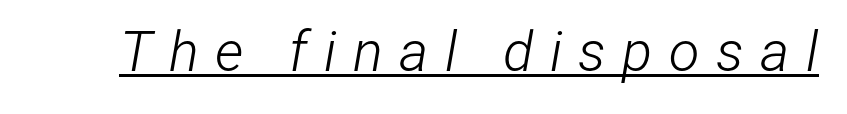
{"italic": "yes", "lean": "right", "slant_degrees": 12, "bold": "no", "weight": "light", "width": "condensed", "stroke_contrast": "low", "x_height": "medium", "monospaced": "no", "underline": "yes", "letter_spacing": "wide", "letter_spacing_em": 0.29, "glyph_px": 56}
